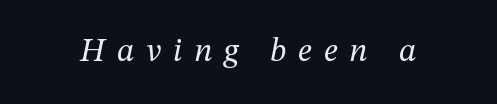
{"serif": "yes", "italic": "yes", "lean": "right", "slant_degrees": 12, "bold": "no", "weight": "regular", "width": "normal", "stroke_contrast": "medium", "x_height": "medium", "monospaced": "no", "underline": "no", "letter_spacing": "wide", "letter_spacing_em": 0.36, "glyph_px": 33}
